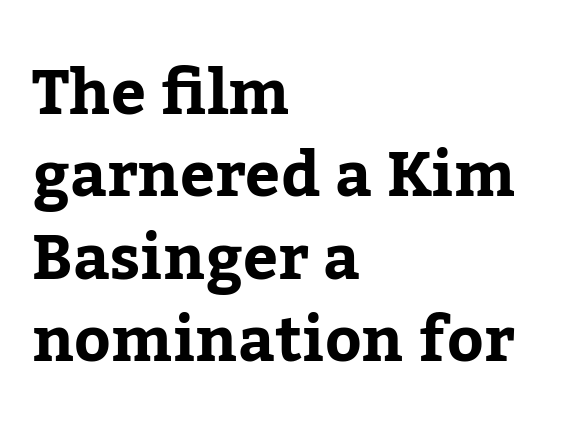
Q: Is the text bold? A: Yes.
Q: Is the text italic (slanted)? A: No, it is upright.
Q: Is the typeface a serif or a sans-serif typeface? A: Serif.
Q: Is the text underlined? A: No.
Q: How is the paragraph aligned? A: Left-aligned.
Q: Is the spacing between letters normal or unusually wide? A: Normal.
Q: Is the spacing between lines tight, normal or loose? A: Normal.
Q: Width (condensed, normal, or wide)? A: Normal.
Q: Stroke contrast? A: Low.
Q: x-height? A: Medium.
Q: Monospaced? A: No.
